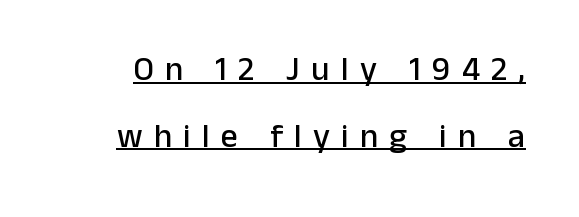
The image shows 34 px sans-serif type, upright; set loose line spacing (1.96x), unusually wide letter spacing (+0.33 em), underlined; low stroke contrast and a medium x-height.
